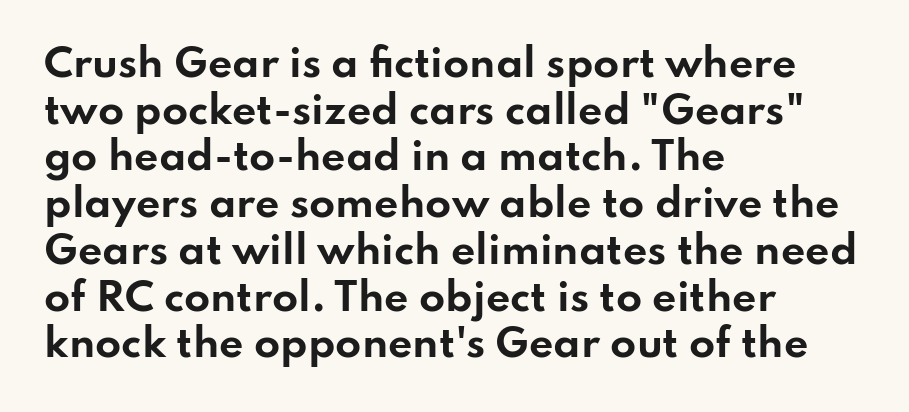
The designer went with a sans here, leaving each stem footless. Short and long lines alike share a common starting point at left. The lettering stays uniformly vertical, giving the passage a roman look. Lines of text with bare space underneath.
